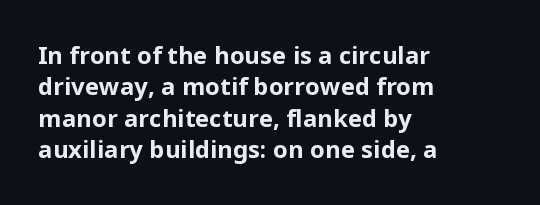
{"italic": "no", "bold": "yes", "underline": "no", "align": "left", "line_spacing": "normal", "line_spacing_ratio": 1.31, "letter_spacing": "normal", "letter_spacing_em": 0.0, "glyph_px": 24}
